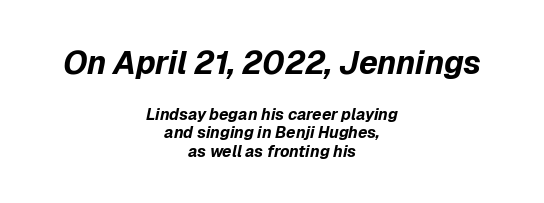
{"italic": "yes", "lean": "right", "slant_degrees": 12, "bold": "yes", "weight": "bold", "width": "normal", "stroke_contrast": "low", "x_height": "medium", "monospaced": "no", "underline": "no", "align": "center", "line_spacing": "tight", "line_spacing_ratio": 1.14, "letter_spacing": "normal", "letter_spacing_em": 0.0, "larger_block": "first", "size_ratio": 2.0, "glyph_px": 32}
